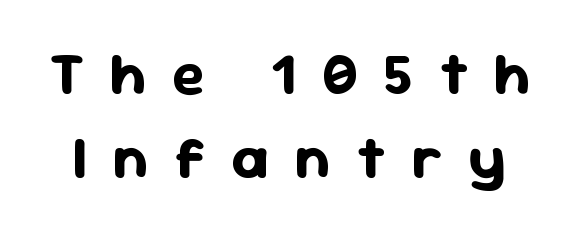
The baseline area is clear. The rendering uses natural spacing where letterforms have individual widths. Spacing between characters has been opened up far beyond the box default. Characters remain perfectly vertical along every line. The rendering shows plain stroke endings on the letterforms — a sans-serif design.
